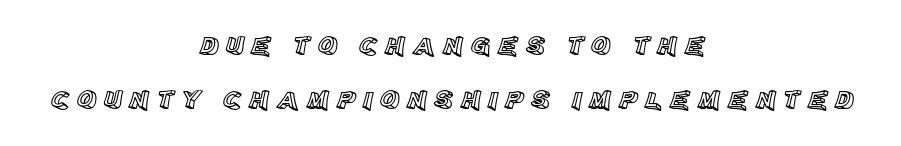
{"underline": "no", "align": "center", "line_spacing": "loose", "line_spacing_ratio": 1.99, "letter_spacing": "wide", "letter_spacing_em": 0.26, "glyph_px": 27}
